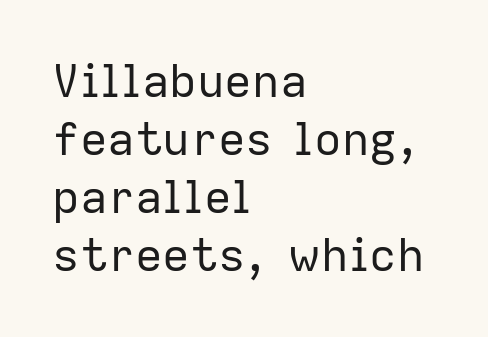
This sample uses plain, unmodified letter spacing. The lines are quadded left. Whoever set this chose a conventional vertical rhythm. No feet cap the strokes, marking this as sans-serif type. Here the designer chose a conventional face with non-uniform glyph widths. A roman cut, with each character standing at attention.
